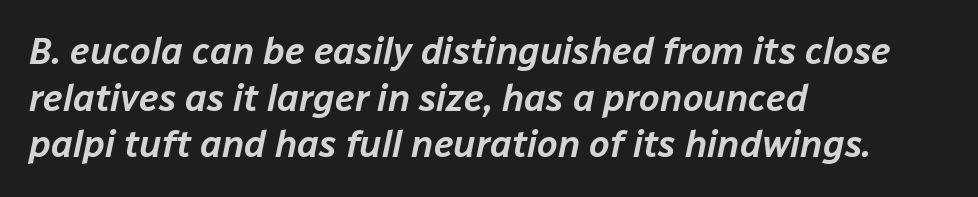
Do the characters align in a grid? No, the font is proportional. These lines stack with their left ends in a neat column. Regarding leading, the lines here are spaced in the standard way. The typography opts for an oblique posture over an upright one. Is the letter spacing exaggerated? No — it looks like the ordinary default. The baseline area is clear.
